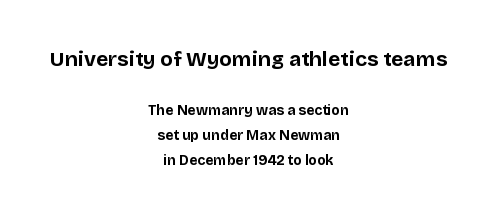
Students, note that the glyphs here touch the page at normal intervals. Of the two passages, the one on top uses the larger point size. Rule under the text: the space is simply empty. Bold? Absolutely — the strokes are thick and heavy. The lettering stays uniformly vertical, giving the passage a roman look.
